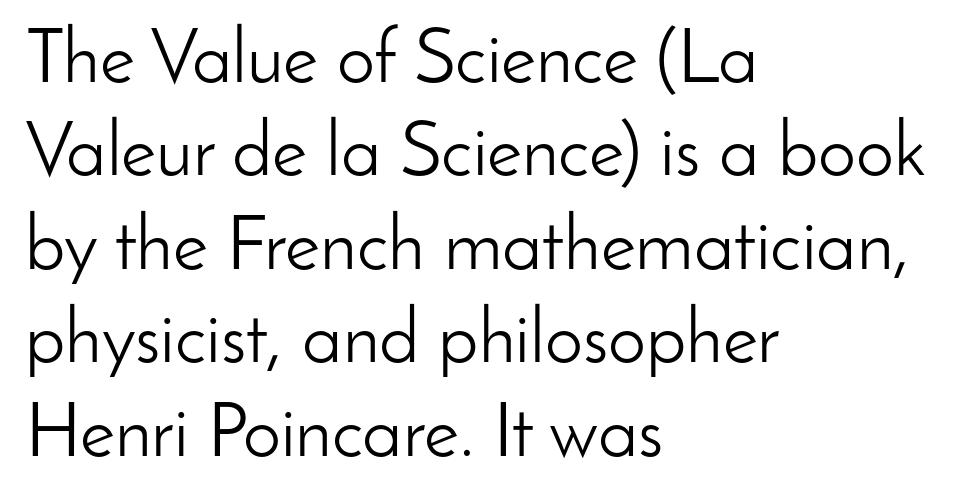
{"serif": "no", "italic": "no", "bold": "no", "weight": "light", "width": "normal", "stroke_contrast": "low", "x_height": "small", "monospaced": "no", "underline": "no", "align": "left", "line_spacing_ratio": 1.23, "letter_spacing": "normal", "letter_spacing_em": 0.0, "glyph_px": 76}
